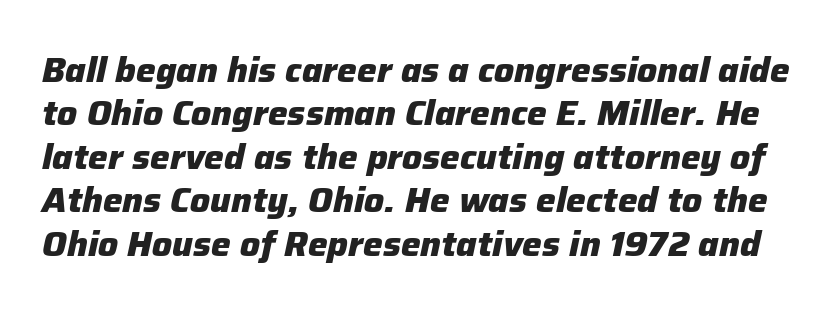
{"italic": "yes", "lean": "right", "slant_degrees": 12, "bold": "yes", "weight": "heavy", "width": "normal", "stroke_contrast": "low", "x_height": "medium", "monospaced": "no", "underline": "no", "line_spacing_ratio": 1.24, "letter_spacing": "normal", "letter_spacing_em": 0.0, "glyph_px": 35}
